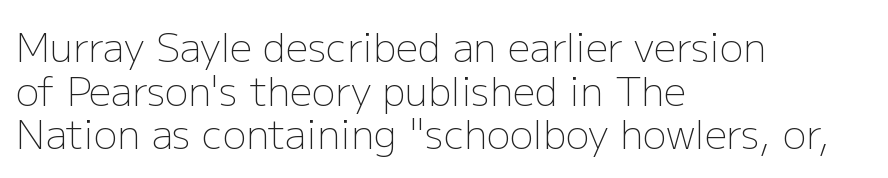
The image shows 39 px light sans-serif type, upright; set left-aligned, tight line spacing (1.12x), normal letter spacing, not underlined; low stroke contrast and a medium x-height.
